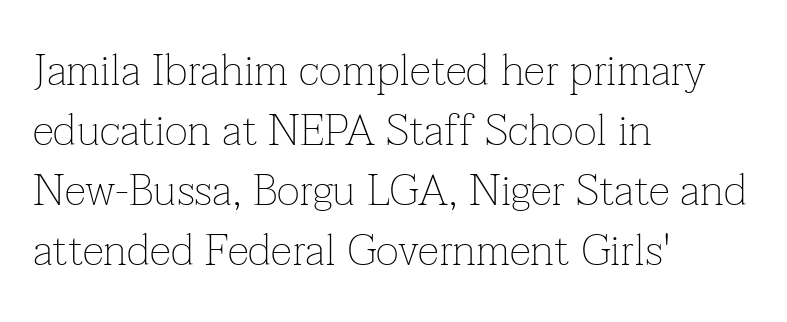
Words float on clear page, feet unadorned. A light-to-regular cut is what we see here. Leading: standard. In CSS terms this would be text-align: left. Short note: letters normally spaced.
